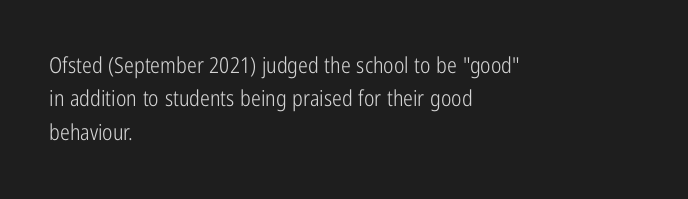
Summary of vertical rhythm: regular, with standard interline spacing. No extra ink here — the face is not bold. Quick note: not italic, upright. Horizontal alignment here is leftward, the default for most running prose.
